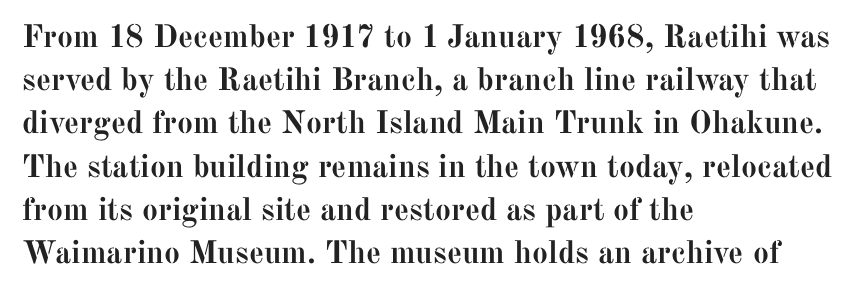
The type family on display is of the serif kind. The face used here is rendered with its standard letterfit. Notice how the passage keeps a crisp vertical edge on the left only. Posture: straight, roman, zero tilt. Weight check: bold — yes, fully.
